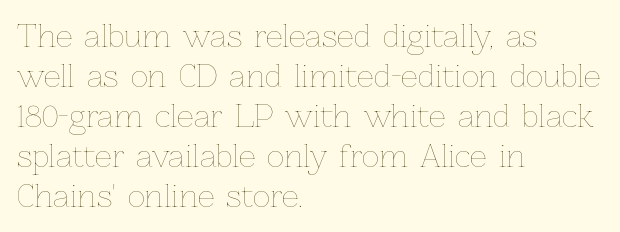
Q: Is the text bold? A: No.
Q: Is the text italic (slanted)? A: No, it is upright.
Q: Is the text underlined? A: No.
Q: How is the paragraph aligned? A: Left-aligned.
Q: Is the spacing between letters normal or unusually wide? A: Normal.
Q: Is the spacing between lines tight, normal or loose? A: Normal.
Q: Width (condensed, normal, or wide)? A: Normal.
Q: Stroke contrast? A: Low.
Q: x-height? A: Medium.
Q: Monospaced? A: No.
